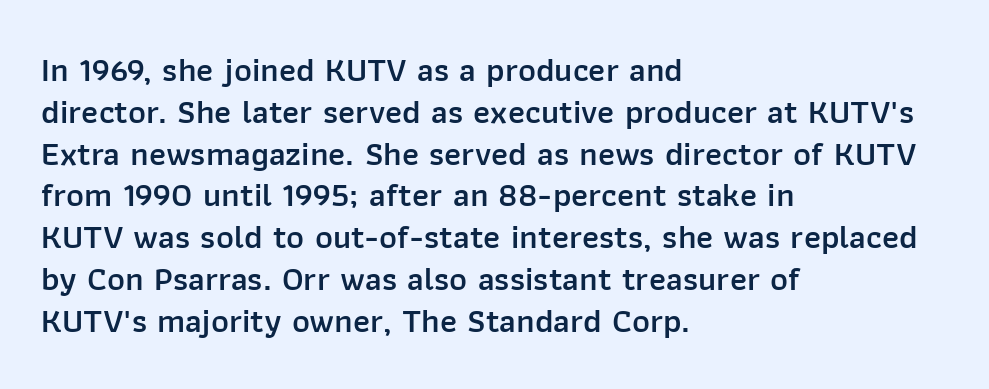
{"serif": "no", "italic": "no", "bold": "semi", "weight": "semibold", "width": "normal", "stroke_contrast": "low", "x_height": "medium", "monospaced": "no", "underline": "no", "align": "left", "line_spacing_ratio": 1.23, "letter_spacing": "normal", "letter_spacing_em": 0.0, "glyph_px": 34}
